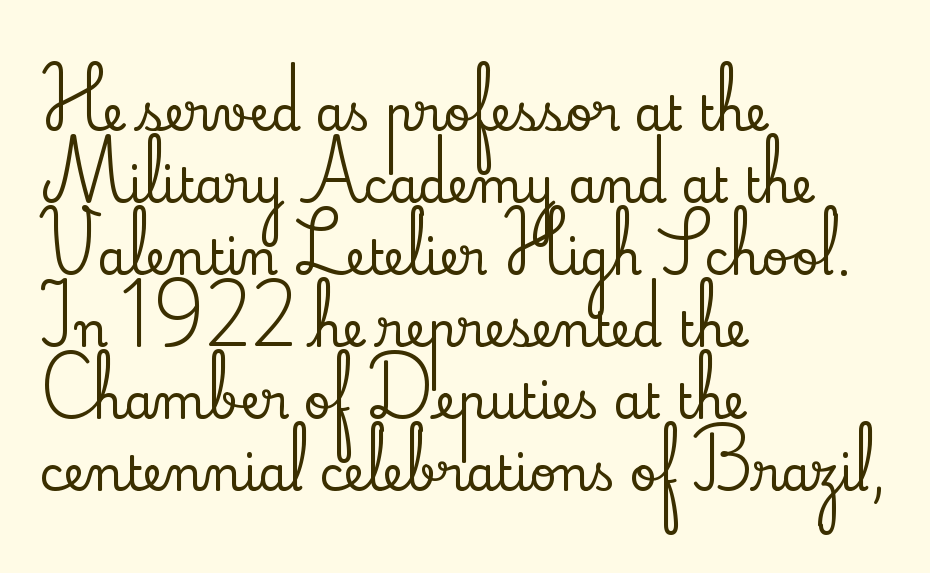
The image shows 47 px serif type, upright; set left-aligned, normal line spacing (1.53x), normal letter spacing, not underlined; low stroke contrast and a small x-height.
